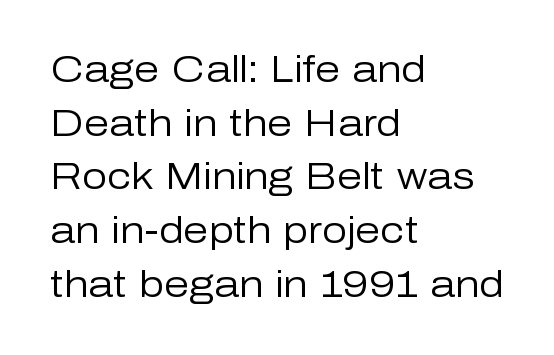
The space directly below the letters is spotless. Does the leading feel generous? No, just average. It's the straight-up-and-down kind of type. Is the type heavy? It reads as light-to-regular instead.
